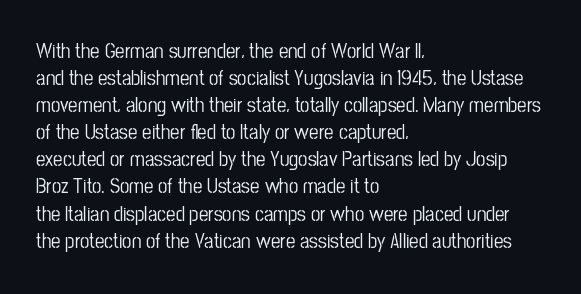
Q: Is the text italic (slanted)? A: No, it is upright.
Q: Is the text underlined? A: No.
Q: How is the paragraph aligned? A: Left-aligned.
Q: Is the spacing between letters normal or unusually wide? A: Normal.
Q: Is the spacing between lines tight, normal or loose? A: Normal.
